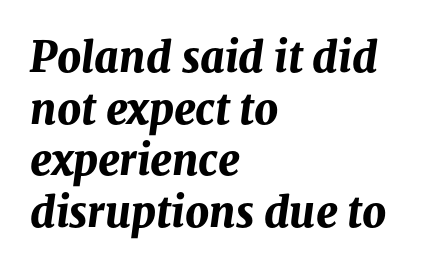
A typesetter would call this proportional, since set widths differ per character. Every row of glyphs begins at an identical x-position on the left. The line texture is even and compact thanks to regular tracking. Letters rest on an invisible, unmarked baseline. This is oblique type, the kind used for emphasis or titles.
